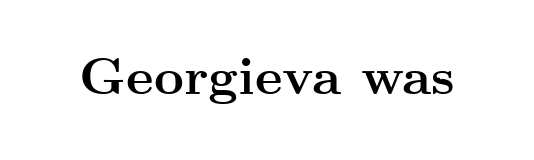
The image shows 52 px semibold, wide serif type, upright; set normal letter spacing, not underlined; medium stroke contrast and a small x-height.
